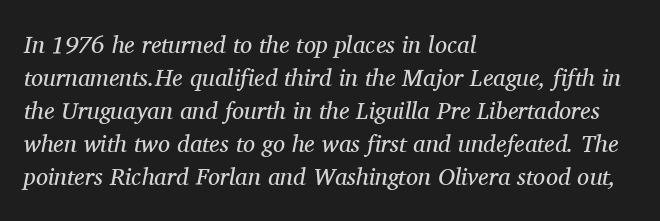
Q: Is the text bold? A: No.
Q: Is the text italic (slanted)? A: Yes, it leans right by about 11 degrees.
Q: Is the text underlined? A: No.
Q: How is the paragraph aligned? A: Left-aligned.
Q: Is the spacing between letters normal or unusually wide? A: Normal.
Q: Is the spacing between lines tight, normal or loose? A: Normal.
